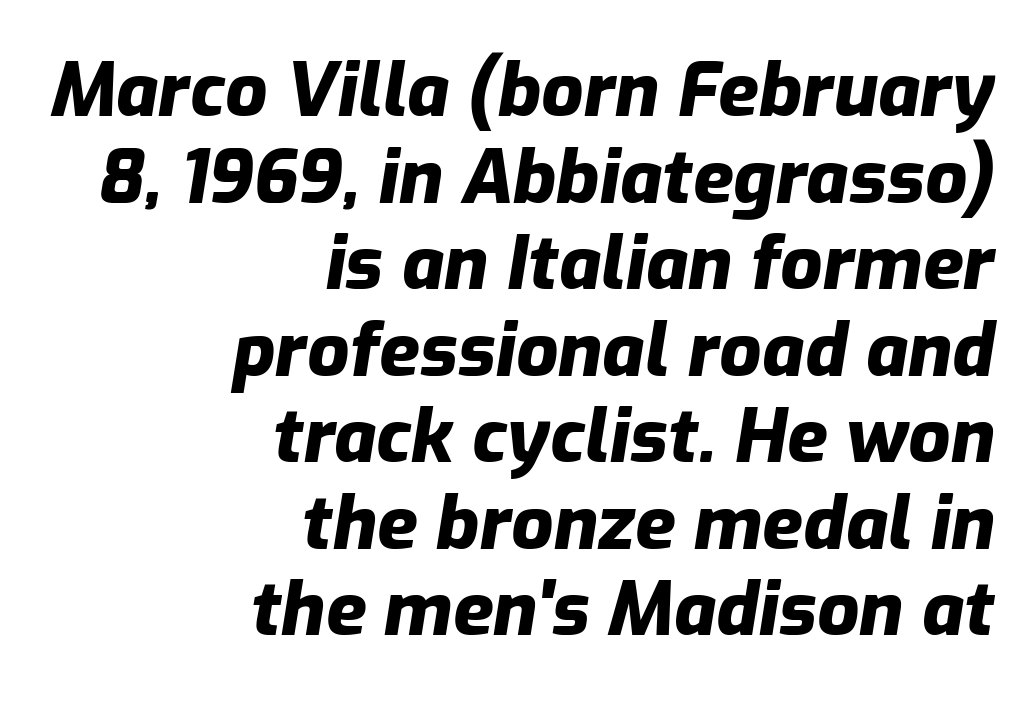
Q: Is the text bold? A: Yes.
Q: Is the text italic (slanted)? A: Yes, it leans right by about 9 degrees.
Q: Is the text underlined? A: No.
Q: How is the paragraph aligned? A: Right-aligned.
Q: Is the spacing between letters normal or unusually wide? A: Normal.
Q: Width (condensed, normal, or wide)? A: Normal.
Q: Stroke contrast? A: Low.
Q: x-height? A: Medium.
Q: Monospaced? A: No.
